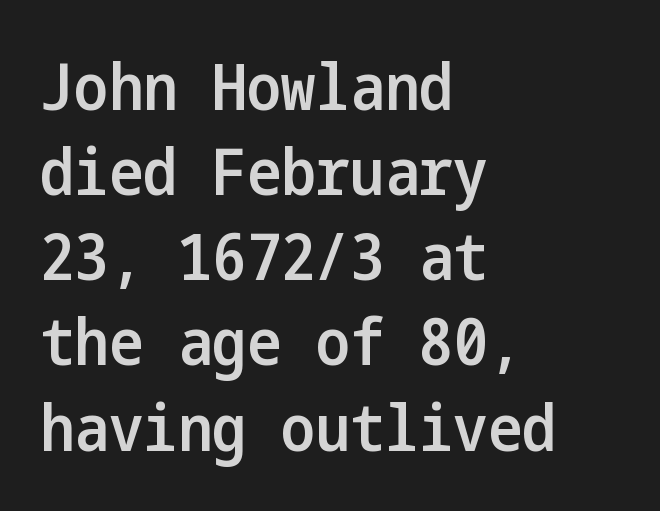
{"serif": "no", "italic": "no", "bold": "semi", "weight": "semibold", "width": "condensed", "stroke_contrast": "low", "x_height": "medium", "underline": "no", "align": "left", "line_spacing": "normal", "line_spacing_ratio": 1.31, "letter_spacing": "normal", "letter_spacing_em": 0.0, "glyph_px": 65}
